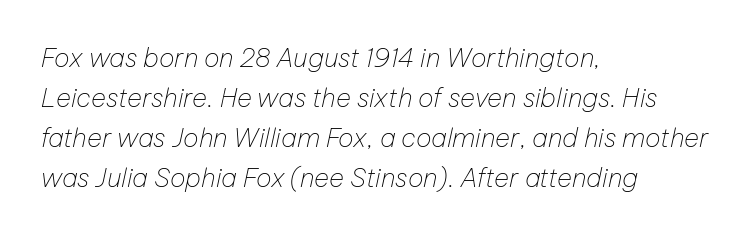
{"italic": "yes", "lean": "right", "slant_degrees": 12, "bold": "no", "underline": "no", "align": "left", "line_spacing": "normal", "line_spacing_ratio": 1.54, "letter_spacing": "normal", "letter_spacing_em": 0.0, "glyph_px": 26}
